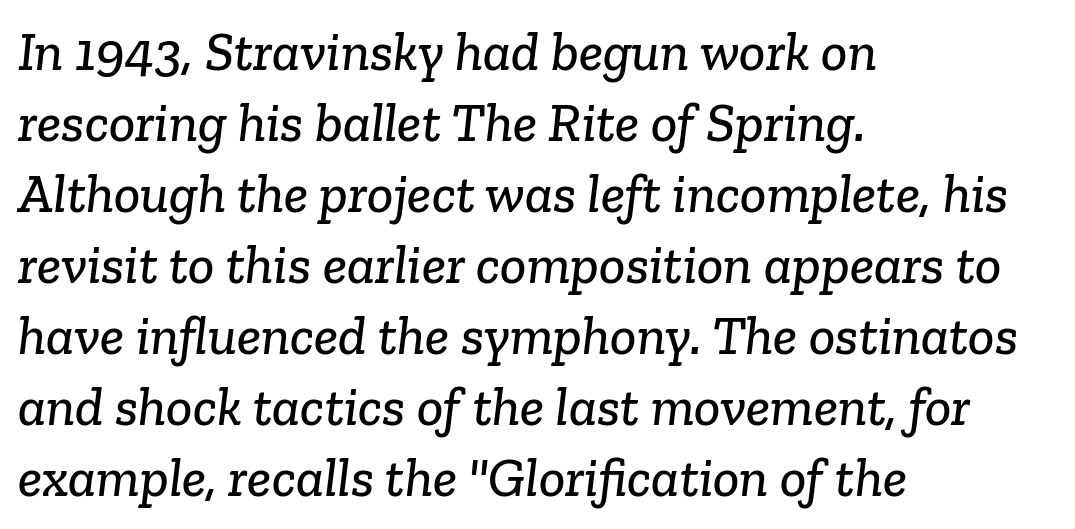
The image shows 55 px serif type; set left-aligned, normal line spacing (1.29x), normal letter spacing, not underlined; low stroke contrast and a medium x-height.
